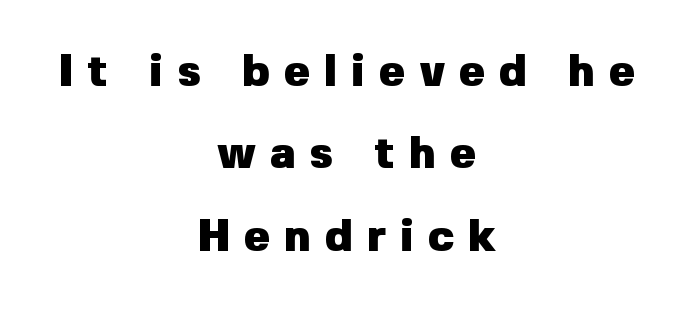
Q: Is the text bold? A: Yes.
Q: Is the text italic (slanted)? A: No, it is upright.
Q: Is the typeface a serif or a sans-serif typeface? A: Sans-serif.
Q: Is the text underlined? A: No.
Q: How is the paragraph aligned? A: Centered.
Q: Is the spacing between letters normal or unusually wide? A: Unusually wide.
Q: Width (condensed, normal, or wide)? A: Normal.
Q: Stroke contrast? A: Low.
Q: x-height? A: Medium.
Q: Monospaced? A: No.
